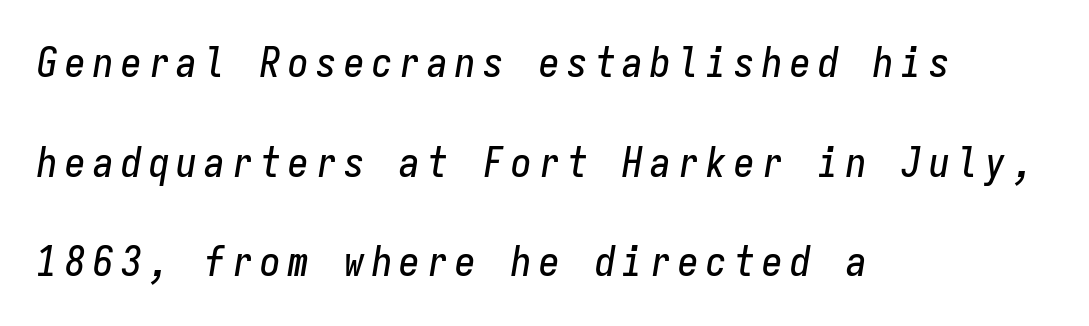
The image shows 41 px condensed type, italic (leaning right), monospaced; set left-aligned, loose line spacing (2.43x), not underlined; low stroke contrast and a medium x-height.
